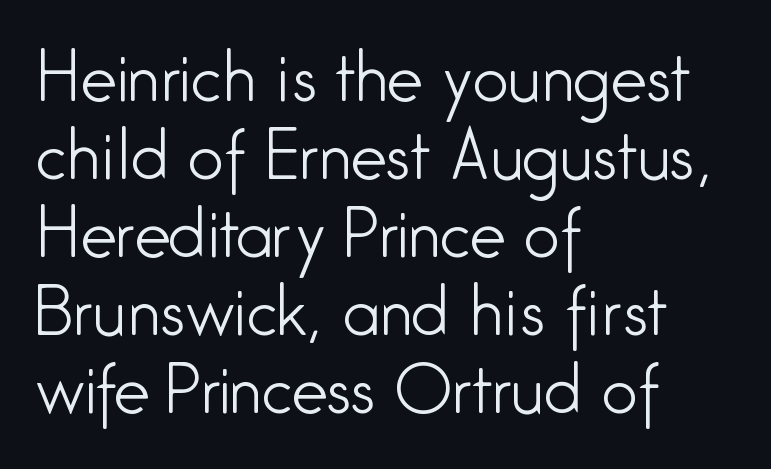
The image shows 64 px light, condensed sans-serif type, upright; set left-aligned, line spacing 1.22x, normal letter spacing, not underlined; low stroke contrast and a medium x-height.
